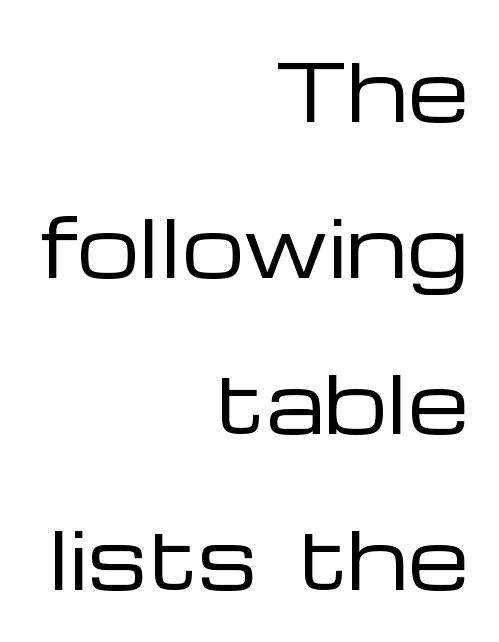
The image shows 78 px regular-weight, wide sans-serif type, upright; set right-aligned, loose line spacing (2.0x), normal letter spacing, not underlined; low stroke contrast and a medium x-height.
